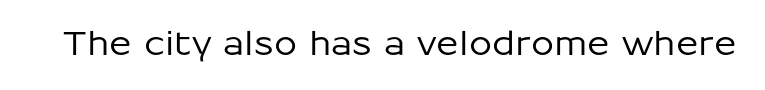
The image shows 33 px sans-serif type, upright; set normal letter spacing, not underlined; low stroke contrast and a medium x-height.
